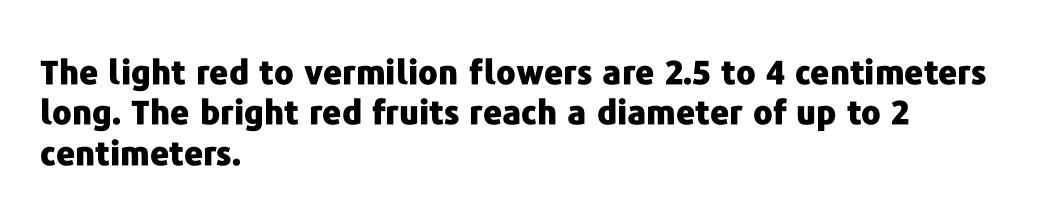
The image shows 33 px heavy sans-serif type, upright; set left-aligned, line spacing 1.22x, normal letter spacing, not underlined; low stroke contrast and a medium x-height.
